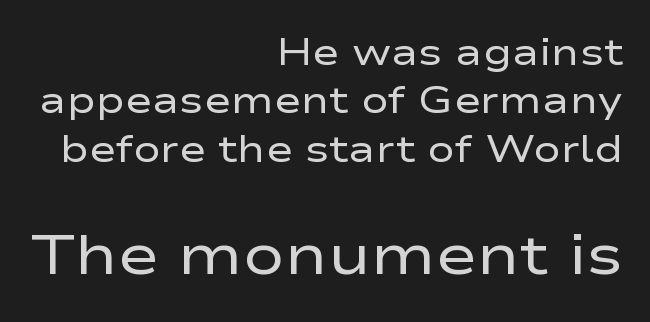
The image shows 56 px regular-weight, wide sans-serif type, upright; set right-aligned, normal line spacing (1.31x), normal letter spacing, not underlined; the second (bottom) block is 1.51x larger; low stroke contrast and a medium x-height.
